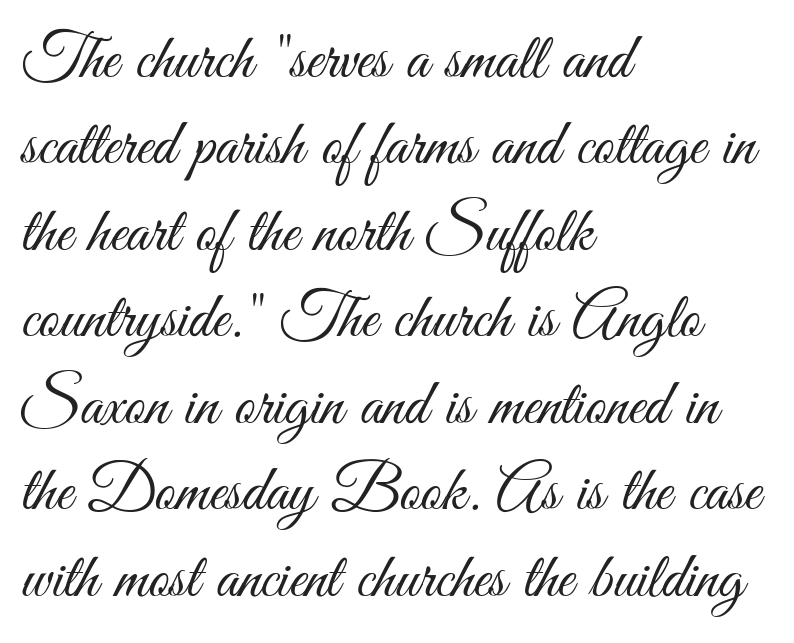
Q: Is the text bold? A: No.
Q: Is the text italic (slanted)? A: Yes.
Q: Is the typeface a serif or a sans-serif typeface? A: Sans-serif.
Q: Is the text underlined? A: No.
Q: How is the paragraph aligned? A: Left-aligned.
Q: Is the spacing between letters normal or unusually wide? A: Normal.
Q: Is the spacing between lines tight, normal or loose? A: Normal.
Q: Width (condensed, normal, or wide)? A: Condensed.
Q: Stroke contrast? A: Medium.
Q: x-height? A: Small.
Q: Monospaced? A: No.
